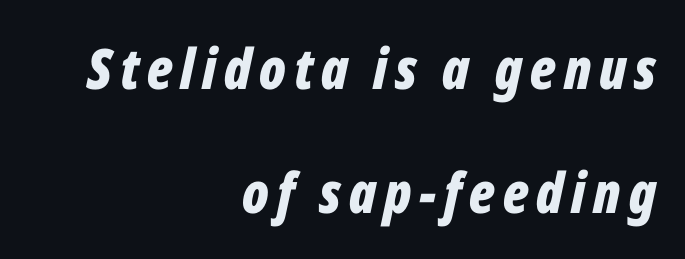
Honestly, the rows look like they've been pulled way apart. Rule under the text: the space is simply empty. Would a proofreader flag this as italicized? Yes. Heft: maximum for text — a bold. Proportional: the letters do not fall into vertical columns.
